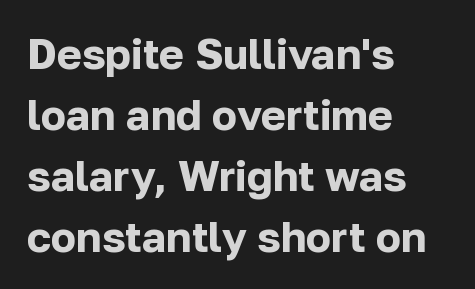
Q: Is the text bold? A: Yes.
Q: Is the text italic (slanted)? A: No, it is upright.
Q: Is the typeface a serif or a sans-serif typeface? A: Sans-serif.
Q: Is the text underlined? A: No.
Q: How is the paragraph aligned? A: Left-aligned.
Q: Is the spacing between letters normal or unusually wide? A: Normal.
Q: Is the spacing between lines tight, normal or loose? A: Normal.
Q: Width (condensed, normal, or wide)? A: Normal.
Q: Stroke contrast? A: Low.
Q: x-height? A: Medium.
Q: Monospaced? A: No.
